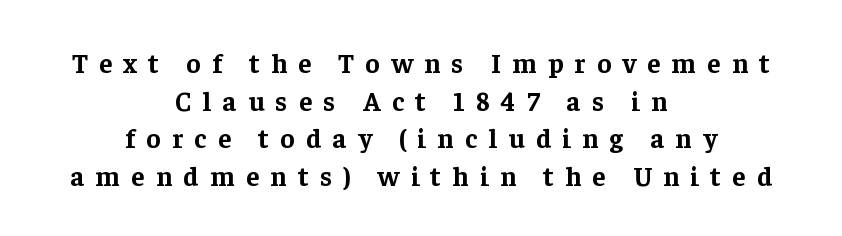
Q: Is the text bold? A: Yes.
Q: Is the text italic (slanted)? A: No, it is upright.
Q: Is the text underlined? A: No.
Q: How is the paragraph aligned? A: Centered.
Q: Is the spacing between letters normal or unusually wide? A: Unusually wide.
Q: Is the spacing between lines tight, normal or loose? A: Normal.
